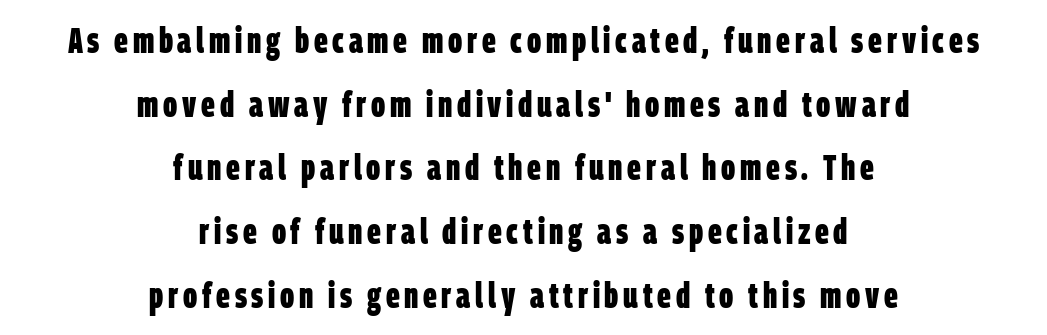
{"serif": "no", "bold": "yes", "weight": "bold", "width": "condensed", "stroke_contrast": "low", "x_height": "large", "monospaced": "no", "underline": "no", "align": "center", "line_spacing_ratio": 1.77, "glyph_px": 36}
